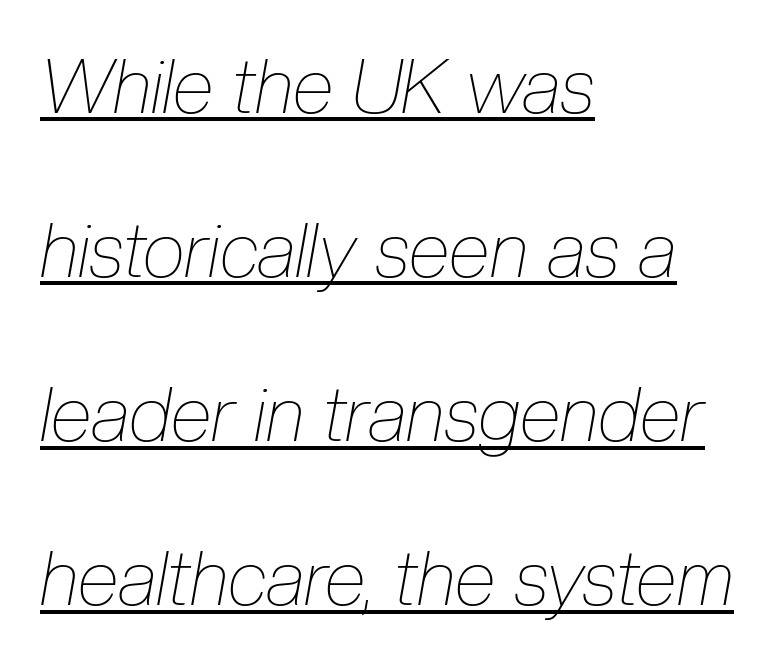
There's an unmistakable incline to the writing here. Line starts are locked; line ends wander. Students, observe the line beneath the letters — that is underlining. A light-to-regular cut is what we see here. Compared with typical body copy, the letter spacing here is the same.
